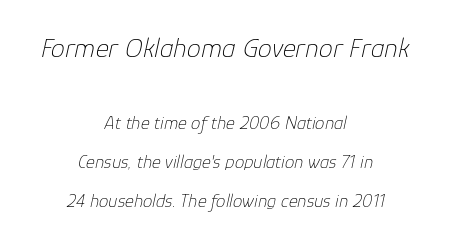
Q: Is the text bold? A: No.
Q: Is the text italic (slanted)? A: Yes, it leans right by about 12 degrees.
Q: Is the text underlined? A: No.
Q: How is the paragraph aligned? A: Centered.
Q: Is the spacing between letters normal or unusually wide? A: Normal.
Q: Is the spacing between lines tight, normal or loose? A: Loose.
Q: Which block of text is set in a larger size, the first (top) or the second (bottom)? A: The first (top) one.
Q: Width (condensed, normal, or wide)? A: Normal.
Q: Stroke contrast? A: Low.
Q: x-height? A: Medium.
Q: Monospaced? A: No.
